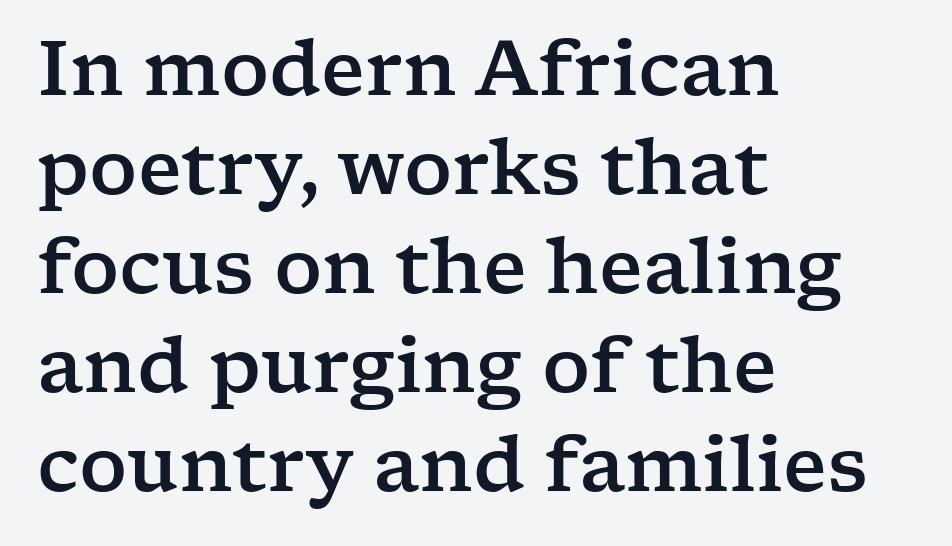
The image shows 75 px wide serif type, upright; set left-aligned, normal line spacing (1.32x), normal letter spacing, not underlined; low stroke contrast and a medium x-height.
